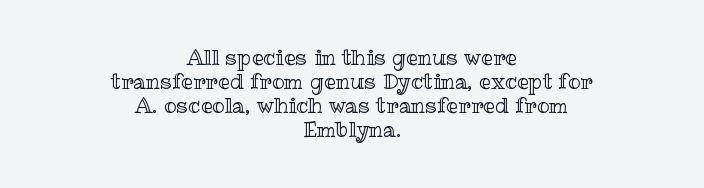
Q: Is the text italic (slanted)? A: No, it is upright.
Q: Is the text underlined? A: No.
Q: How is the paragraph aligned? A: Centered.
Q: Is the spacing between letters normal or unusually wide? A: Normal.
Q: Is the spacing between lines tight, normal or loose? A: Tight.
